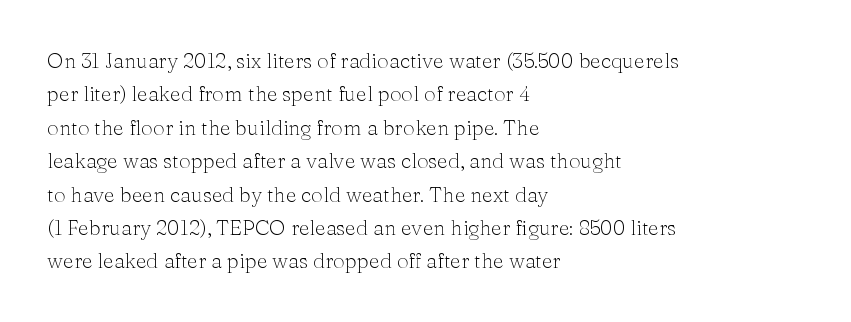
How would I describe the line gaps? Plain and ordinary. Weight: in the light-to-regular range. The type is set solid horizontally, with unmodified tracking. The lines are quadded left.
